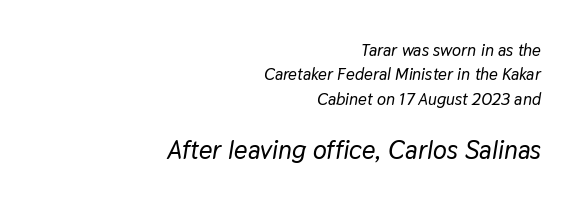
{"italic": "yes", "lean": "right", "slant_degrees": 9, "underline": "no", "align": "right", "line_spacing": "normal", "line_spacing_ratio": 1.43, "letter_spacing": "normal", "letter_spacing_em": 0.0, "larger_block": "second", "size_ratio": 1.53, "glyph_px": 26}
